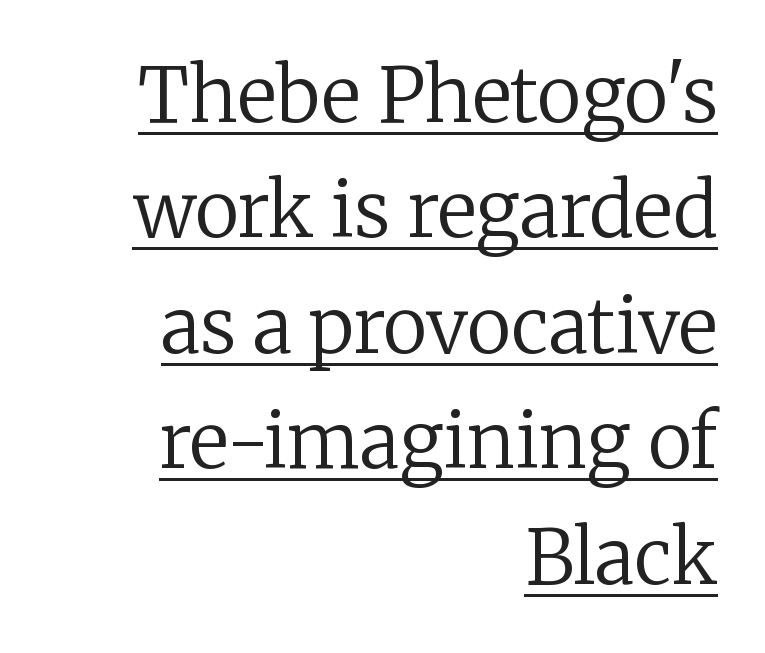
Q: Is the text bold? A: No.
Q: Is the text italic (slanted)? A: No, it is upright.
Q: Is the typeface a serif or a sans-serif typeface? A: Serif.
Q: Is the text underlined? A: Yes.
Q: How is the paragraph aligned? A: Right-aligned.
Q: Is the spacing between letters normal or unusually wide? A: Normal.
Q: Is the spacing between lines tight, normal or loose? A: Normal.
Q: Width (condensed, normal, or wide)? A: Normal.
Q: Stroke contrast? A: Low.
Q: x-height? A: Medium.
Q: Monospaced? A: No.
